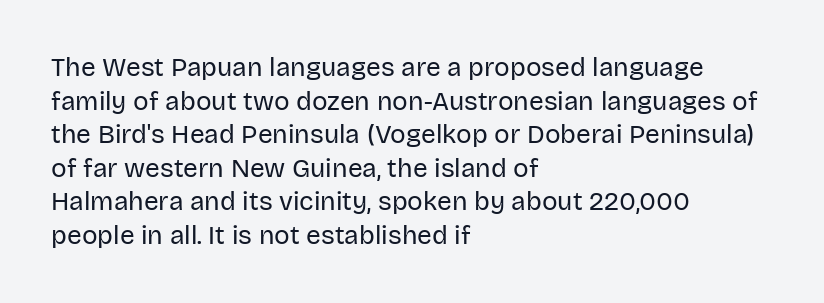
The image shows 26 px text type, upright; set left-aligned, normal line spacing (1.29x), normal letter spacing, not underlined.
